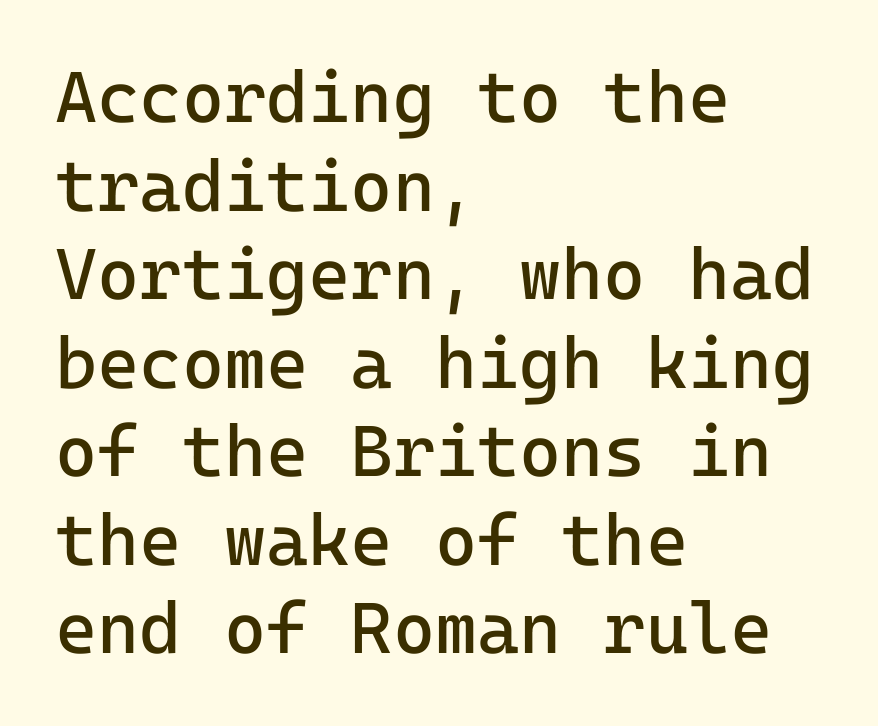
Q: Is the text bold? A: No.
Q: Is the text italic (slanted)? A: No, it is upright.
Q: Is the typeface a serif or a sans-serif typeface? A: Sans-serif.
Q: Is the text underlined? A: No.
Q: How is the paragraph aligned? A: Left-aligned.
Q: Is the spacing between letters normal or unusually wide? A: Normal.
Q: Width (condensed, normal, or wide)? A: Normal.
Q: Stroke contrast? A: Low.
Q: x-height? A: Medium.
Q: Monospaced? A: Yes.
